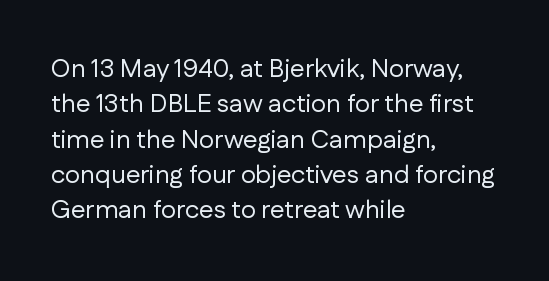
Q: Is the text bold? A: No.
Q: Is the text italic (slanted)? A: No, it is upright.
Q: Is the text underlined? A: No.
Q: How is the paragraph aligned? A: Left-aligned.
Q: Is the spacing between letters normal or unusually wide? A: Normal.
Q: Is the spacing between lines tight, normal or loose? A: Normal.
